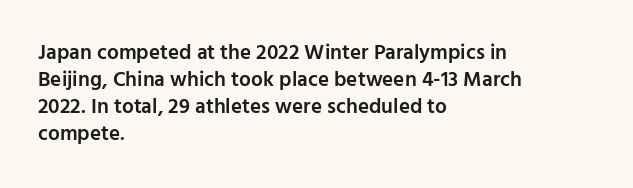
Q: Is the text bold? A: Semi-bold.
Q: Is the text italic (slanted)? A: No, it is upright.
Q: Is the text underlined? A: No.
Q: How is the paragraph aligned? A: Left-aligned.
Q: Is the spacing between letters normal or unusually wide? A: Normal.
Q: Is the spacing between lines tight, normal or loose? A: Normal.
